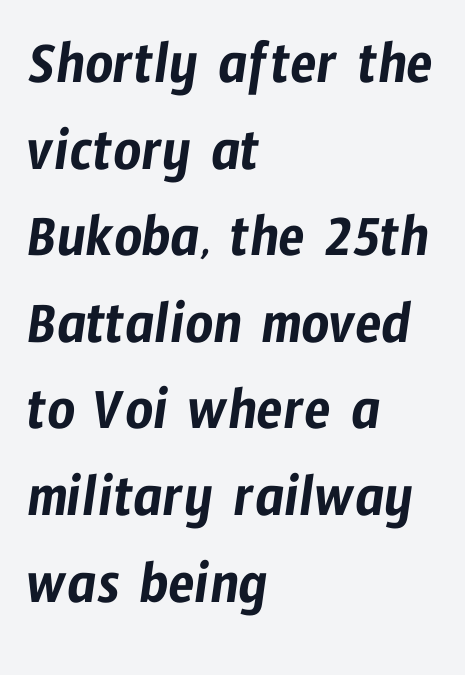
Q: Is the typeface a serif or a sans-serif typeface? A: Sans-serif.
Q: Is the text underlined? A: No.
Q: How is the paragraph aligned? A: Left-aligned.
Q: Is the spacing between letters normal or unusually wide? A: Normal.
Q: Is the spacing between lines tight, normal or loose? A: Normal.
Q: Width (condensed, normal, or wide)? A: Condensed.
Q: Stroke contrast? A: Low.
Q: x-height? A: Medium.
Q: Monospaced? A: No.
